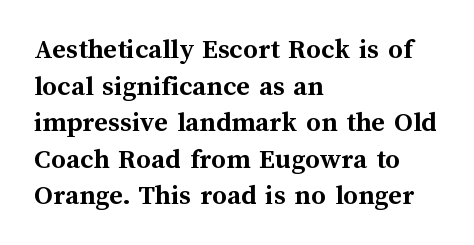
The image shows 29 px semibold type, upright; set left-aligned, normal line spacing (1.26x), normal letter spacing, not underlined; medium stroke contrast and a medium x-height.
